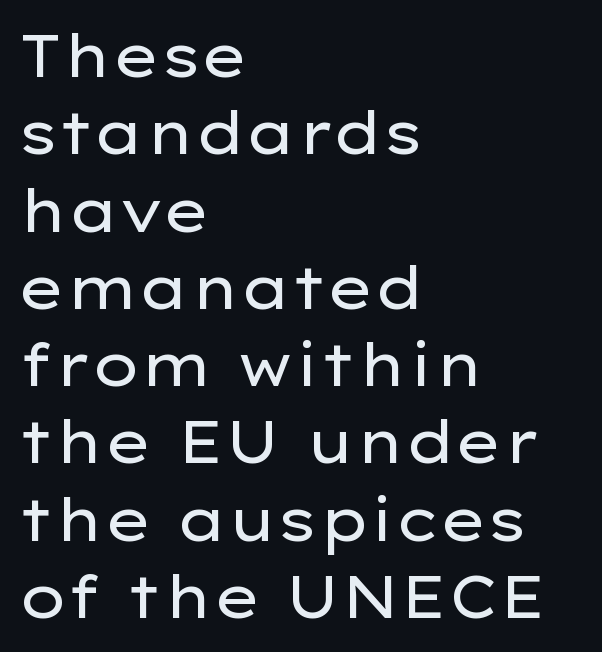
The image shows 59 px regular-weight, wide sans-serif type, upright; set left-aligned, normal line spacing (1.31x), normal letter spacing, not underlined; low stroke contrast and a medium x-height.
